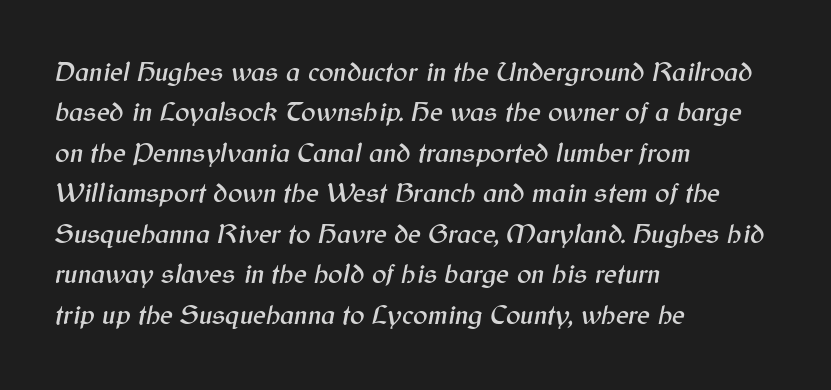
{"italic": "yes", "lean": "right", "slant_degrees": 12, "underline": "no", "align": "left", "line_spacing": "normal", "line_spacing_ratio": 1.5, "letter_spacing": "normal", "letter_spacing_em": 0.0, "glyph_px": 27}
